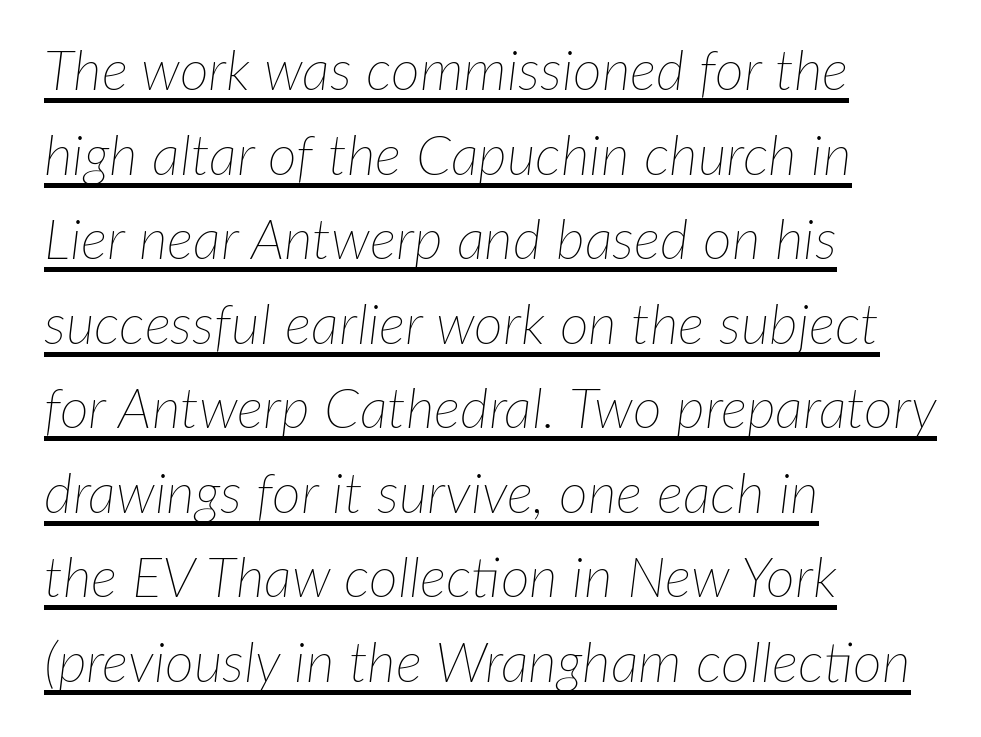
There is no visible air inserted between adjacent glyphs. The text carries the slant typical of an italic or oblique font. A typographer would call this underscored text. The paragraph shown leans on its left margin.
